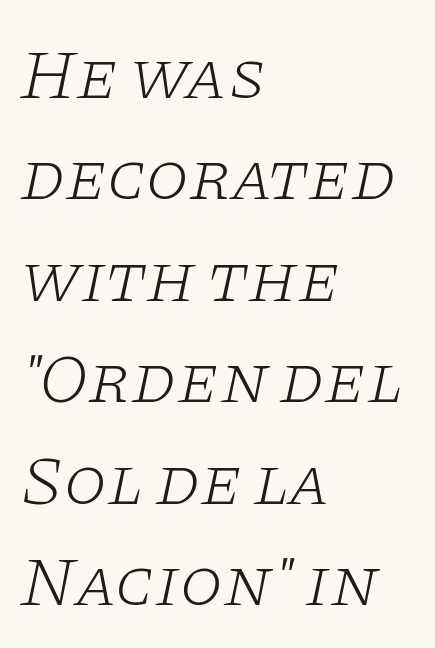
Q: Is the text bold? A: No.
Q: Is the text italic (slanted)? A: Yes, it leans right by about 11 degrees.
Q: Is the typeface a serif or a sans-serif typeface? A: Serif.
Q: Is the text underlined? A: No.
Q: How is the paragraph aligned? A: Left-aligned.
Q: Is the spacing between letters normal or unusually wide? A: Normal.
Q: Is the spacing between lines tight, normal or loose? A: Normal.
Q: Width (condensed, normal, or wide)? A: Wide.
Q: Stroke contrast? A: Low.
Q: x-height? A: Large.
Q: Monospaced? A: No.
